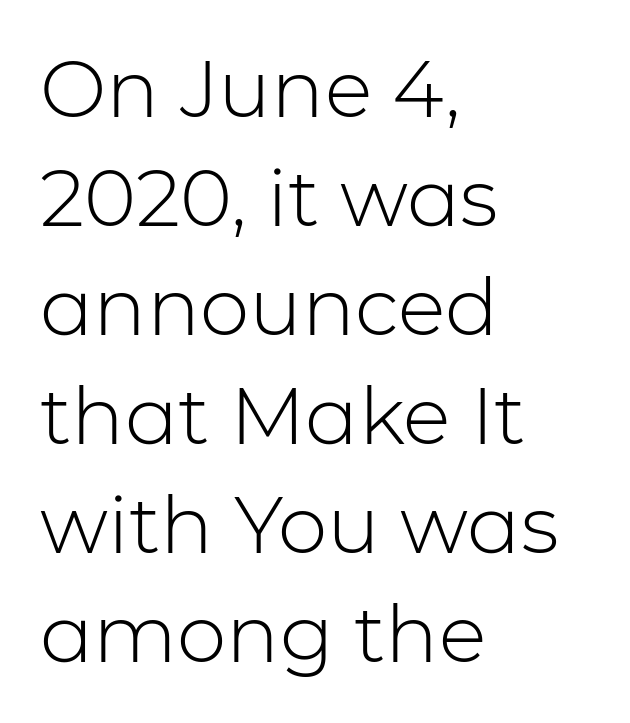
{"serif": "no", "italic": "no", "bold": "no", "weight": "light", "width": "normal", "stroke_contrast": "low", "x_height": "medium", "monospaced": "no", "underline": "no", "align": "left", "line_spacing": "normal", "line_spacing_ratio": 1.38, "letter_spacing": "normal", "letter_spacing_em": 0.0, "glyph_px": 79}
